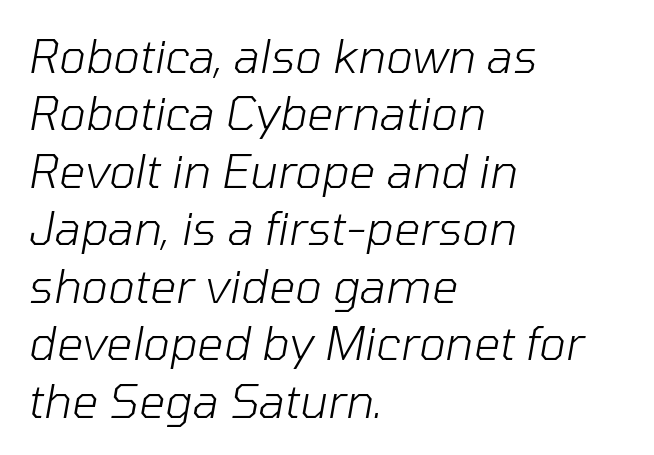
The image shows 46 px light type, italic (leaning right); set left-aligned, normal line spacing (1.25x), normal letter spacing, not underlined; low stroke contrast and a medium x-height.
